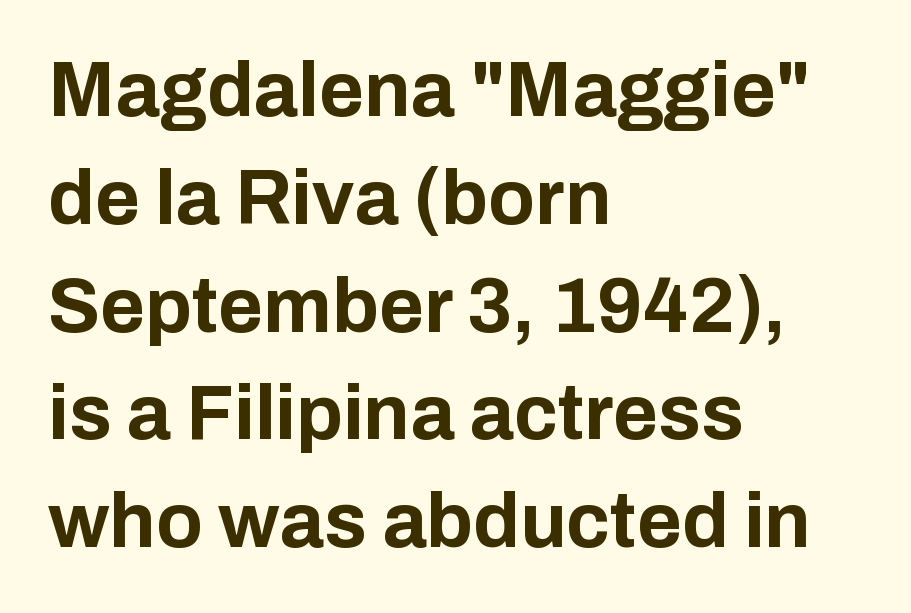
Q: Is the text bold? A: Yes.
Q: Is the text italic (slanted)? A: No, it is upright.
Q: Is the typeface a serif or a sans-serif typeface? A: Sans-serif.
Q: Is the text underlined? A: No.
Q: How is the paragraph aligned? A: Left-aligned.
Q: Is the spacing between letters normal or unusually wide? A: Normal.
Q: Is the spacing between lines tight, normal or loose? A: Normal.
Q: Width (condensed, normal, or wide)? A: Normal.
Q: Stroke contrast? A: Low.
Q: x-height? A: Medium.
Q: Monospaced? A: No.
